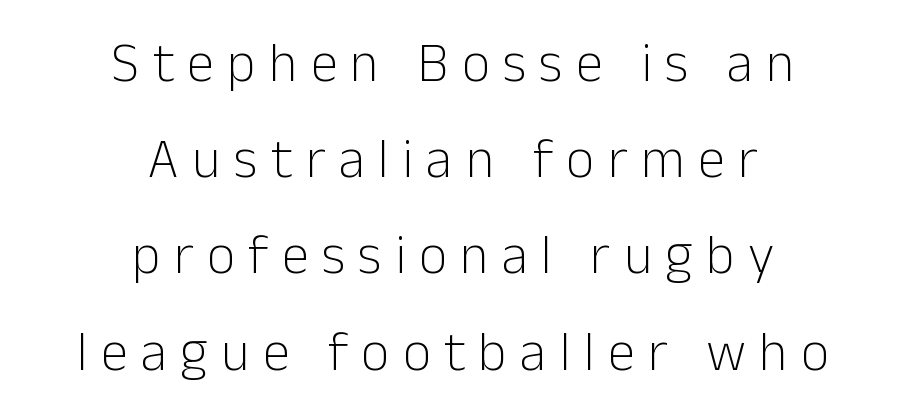
Q: Is the text bold? A: No.
Q: Is the text italic (slanted)? A: No, it is upright.
Q: Is the typeface a serif or a sans-serif typeface? A: Sans-serif.
Q: Is the text underlined? A: No.
Q: How is the paragraph aligned? A: Centered.
Q: Is the spacing between letters normal or unusually wide? A: Unusually wide.
Q: Width (condensed, normal, or wide)? A: Normal.
Q: Stroke contrast? A: Low.
Q: x-height? A: Medium.
Q: Monospaced? A: No.
